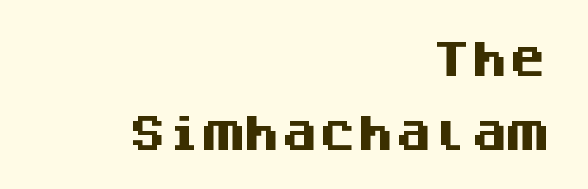
The image shows 38 px heavy sans-serif type, upright, monospaced; set right-aligned, loose line spacing (1.96x), normal letter spacing, not underlined; medium stroke contrast and a large x-height.
